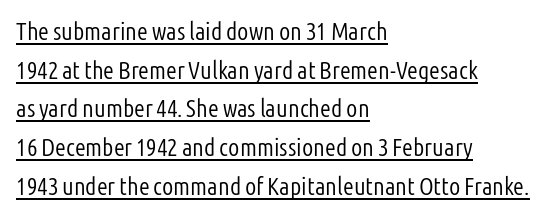
The image shows 25 px text type, upright; set left-aligned, normal line spacing (1.55x), normal letter spacing, underlined.
